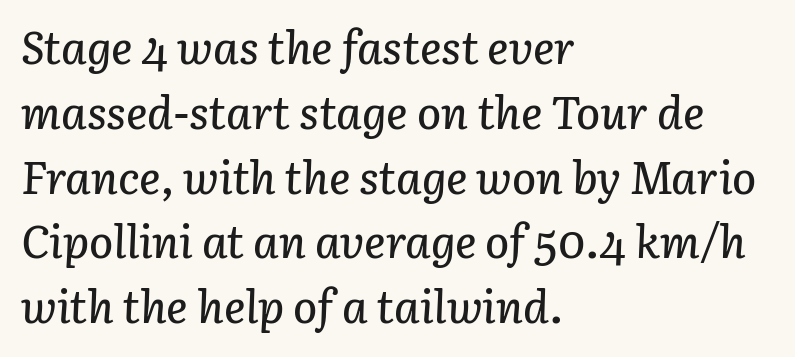
Layout note: lines flush left. You could not count columns in this text — the font is proportionally spaced. This sample keeps an unexceptional amount of space between lines. Honestly, the letter spacing is just normal — you wouldn't notice it.
